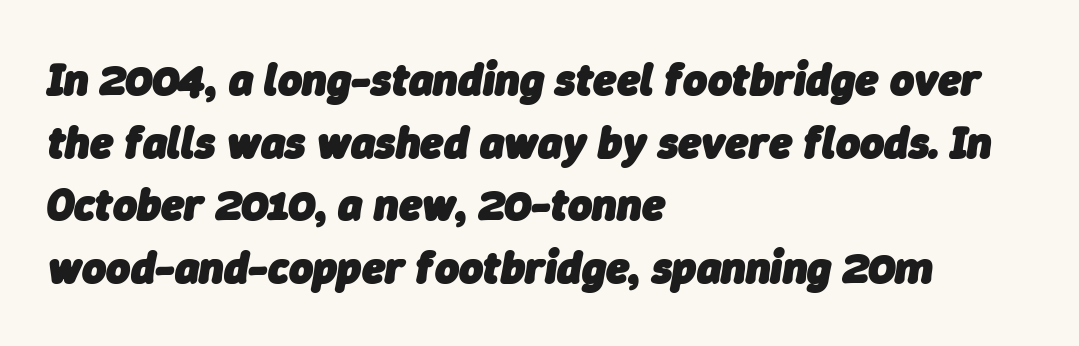
{"italic": "yes", "lean": "right", "slant_degrees": 9, "bold": "yes", "weight": "heavy", "width": "normal", "stroke_contrast": "low", "x_height": "medium", "monospaced": "no", "underline": "no", "align": "left", "line_spacing": "normal", "line_spacing_ratio": 1.36, "letter_spacing": "normal", "letter_spacing_em": 0.0, "glyph_px": 46}
